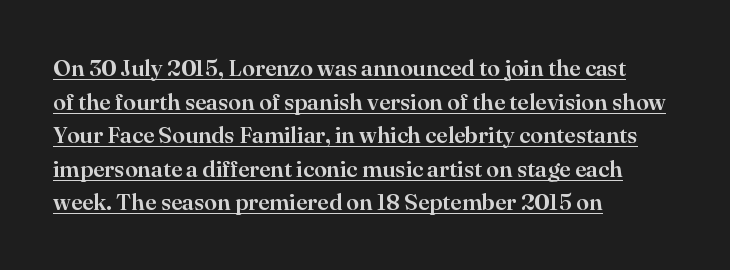
{"italic": "no", "underline": "yes", "align": "left", "line_spacing": "normal", "line_spacing_ratio": 1.46, "letter_spacing": "normal", "letter_spacing_em": 0.0, "glyph_px": 23}
